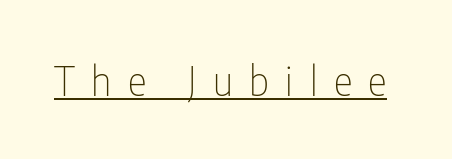
{"serif": "no", "italic": "no", "bold": "no", "weight": "thin", "width": "condensed", "stroke_contrast": "low", "x_height": "medium", "monospaced": "no", "underline": "yes", "letter_spacing": "wide", "letter_spacing_em": 0.41, "glyph_px": 40}
